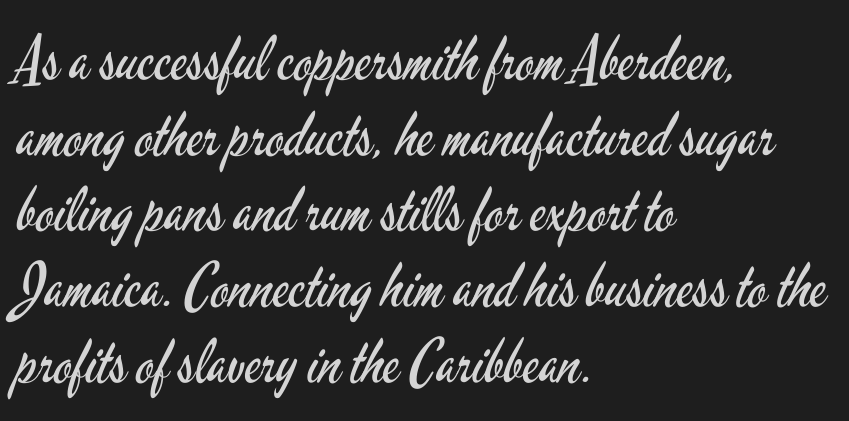
{"serif": "no", "bold": "no", "weight": "regular", "width": "condensed", "stroke_contrast": "low", "x_height": "small", "monospaced": "no", "underline": "no", "align": "left", "line_spacing_ratio": 1.24, "letter_spacing": "normal", "letter_spacing_em": 0.0, "glyph_px": 61}
